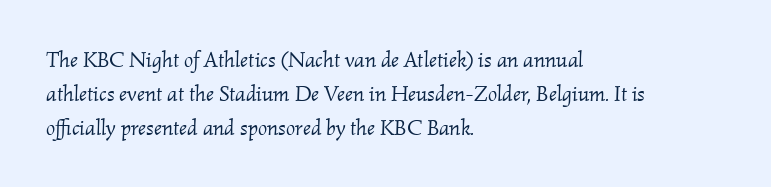
Q: Is the text bold? A: No.
Q: Is the text italic (slanted)? A: Yes, it leans right by about 2 degrees.
Q: Is the text underlined? A: No.
Q: How is the paragraph aligned? A: Left-aligned.
Q: Is the spacing between letters normal or unusually wide? A: Normal.
Q: Is the spacing between lines tight, normal or loose? A: Normal.
